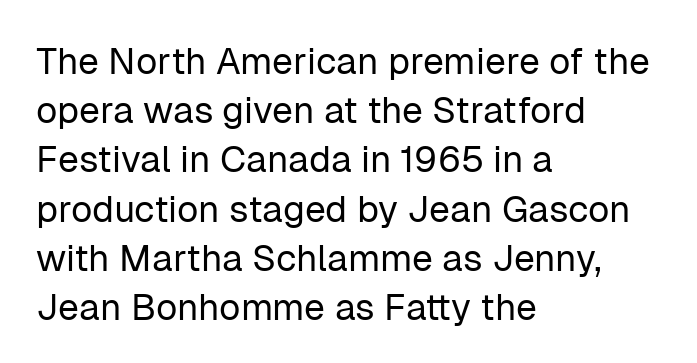
Designer's note — italics off, roman on. Is the type heavy? It reads as light-to-regular instead. Here the designer chose a conventional face with non-uniform glyph widths. Beneath every word, the page is bare.
